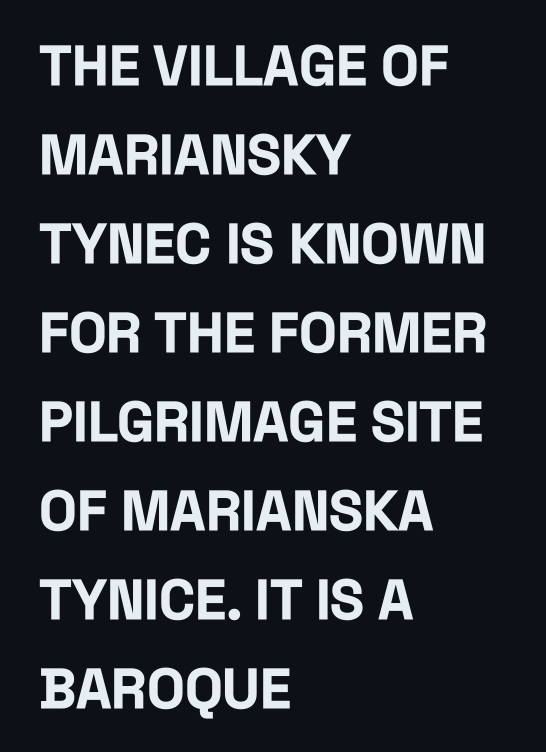
Q: Is the text bold? A: Yes.
Q: Is the text italic (slanted)? A: No, it is upright.
Q: Is the typeface a serif or a sans-serif typeface? A: Sans-serif.
Q: Is the text underlined? A: No.
Q: How is the paragraph aligned? A: Left-aligned.
Q: Is the spacing between letters normal or unusually wide? A: Normal.
Q: Is the spacing between lines tight, normal or loose? A: Normal.
Q: Width (condensed, normal, or wide)? A: Condensed.
Q: Stroke contrast? A: Low.
Q: x-height? A: Large.
Q: Monospaced? A: No.
